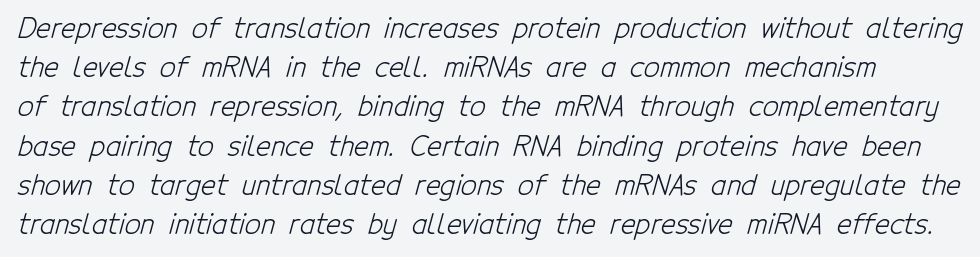
{"serif": "no", "bold": "no", "weight": "light", "width": "condensed", "stroke_contrast": "low", "x_height": "medium", "monospaced": "no", "underline": "no", "line_spacing": "normal", "line_spacing_ratio": 1.4, "letter_spacing": "normal", "letter_spacing_em": 0.0, "glyph_px": 28}
